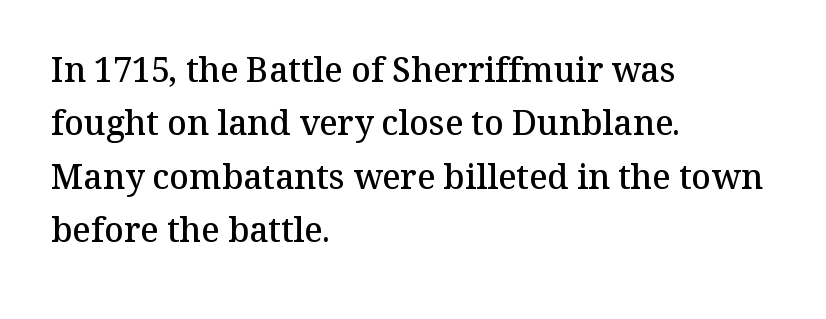
{"serif": "yes", "italic": "no", "bold": "semi", "weight": "semibold", "width": "normal", "stroke_contrast": "medium", "x_height": "medium", "monospaced": "no", "underline": "no", "align": "left", "line_spacing": "normal", "line_spacing_ratio": 1.57, "letter_spacing": "normal", "letter_spacing_em": 0.0, "glyph_px": 34}
